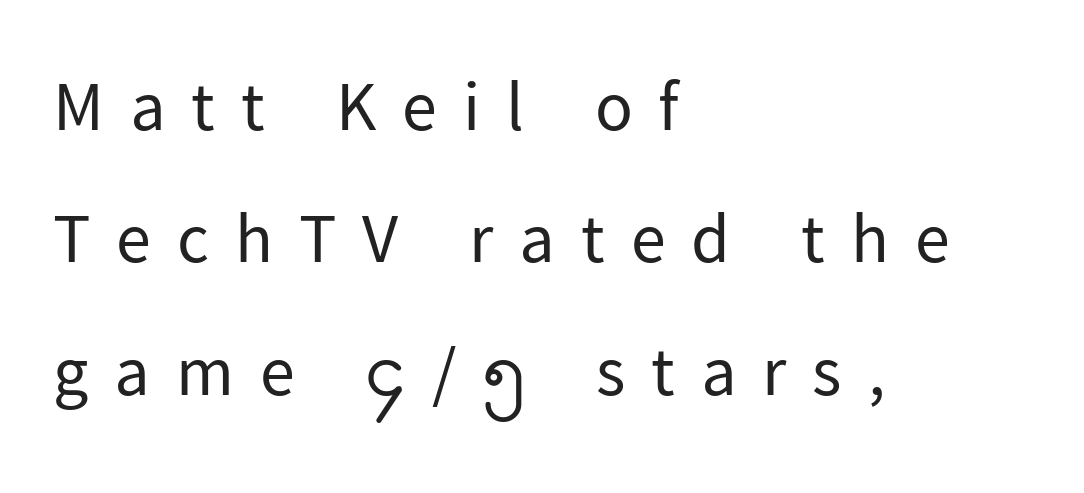
The image shows 70 px regular-weight sans-serif type, upright; set left-aligned, line spacing 1.89x, unusually wide letter spacing (+0.37 em), not underlined; low stroke contrast and a medium x-height.
